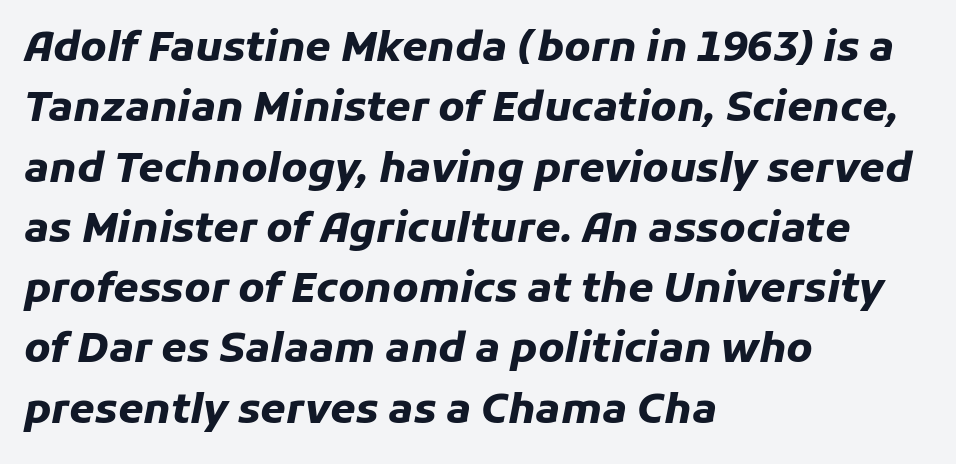
The image shows 41 px heavy type, italic (leaning right); set left-aligned, normal line spacing (1.47x), normal letter spacing, not underlined; low stroke contrast and a medium x-height.
